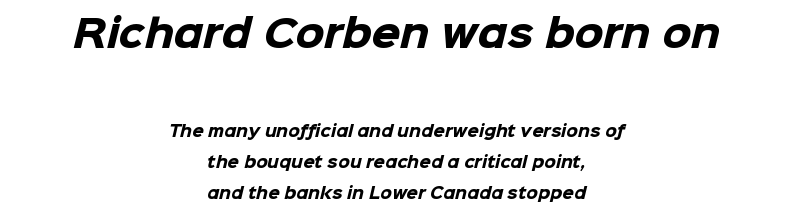
The image shows 37 px heavy sans-serif type; set centered, loose line spacing (2.07x), normal letter spacing, not underlined; the first (top) block is 2.47x larger; low stroke contrast and a medium x-height.
